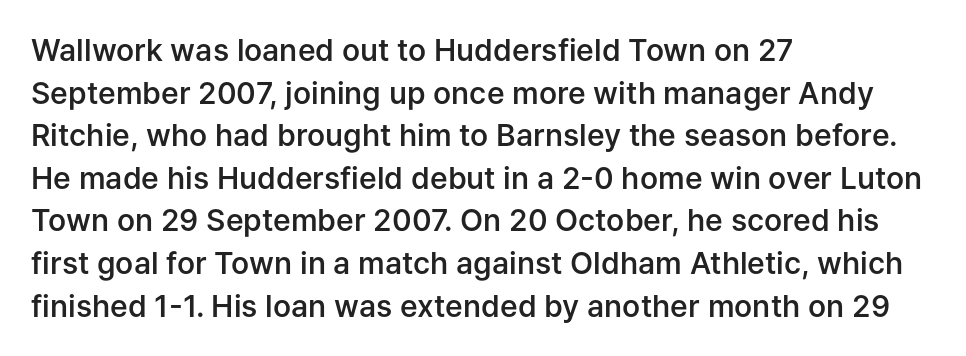
{"serif": "no", "italic": "no", "bold": "semi", "weight": "semibold", "width": "normal", "stroke_contrast": "low", "x_height": "medium", "monospaced": "no", "underline": "no", "align": "left", "line_spacing": "normal", "line_spacing_ratio": 1.42, "letter_spacing": "normal", "letter_spacing_em": 0.0, "glyph_px": 30}
